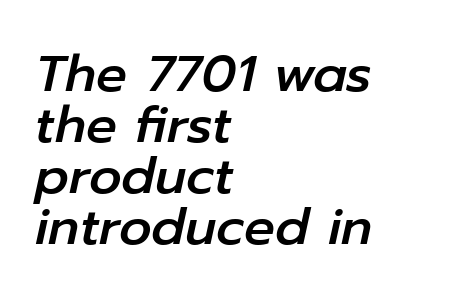
The image shows 51 px text type, italic (leaning right); set left-aligned, tight line spacing (1.0x), normal letter spacing, not underlined; low stroke contrast and a medium x-height.
